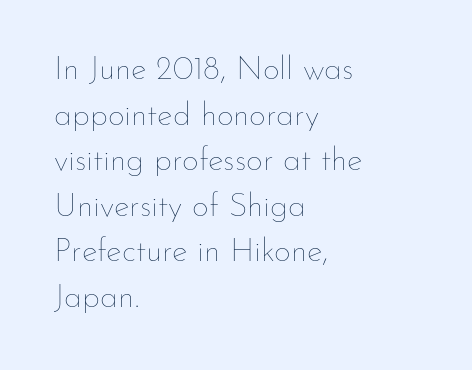
{"italic": "no", "bold": "no", "weight": "thin", "width": "normal", "stroke_contrast": "low", "x_height": "small", "monospaced": "no", "underline": "no", "align": "left", "line_spacing": "normal", "line_spacing_ratio": 1.38, "letter_spacing": "normal", "letter_spacing_em": 0.0, "glyph_px": 33}
